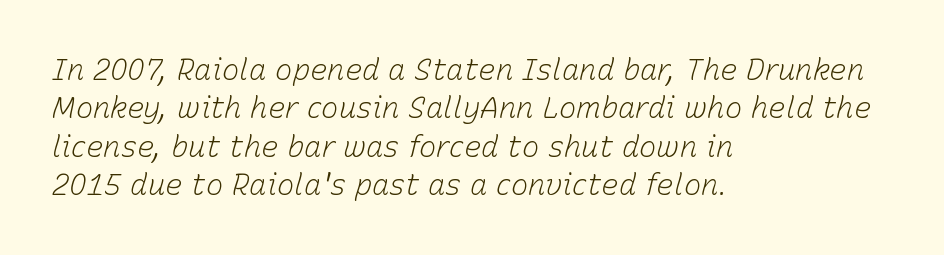
The image shows 29 px light type, italic (leaning right); set left-aligned, normal line spacing (1.32x), normal letter spacing, not underlined; low stroke contrast and a medium x-height.
